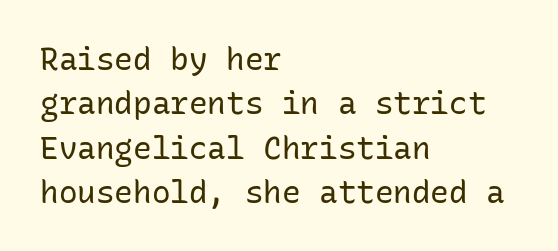
Q: Is the text bold? A: No.
Q: Is the text italic (slanted)? A: No, it is upright.
Q: Is the typeface a serif or a sans-serif typeface? A: Sans-serif.
Q: Is the text underlined? A: No.
Q: How is the paragraph aligned? A: Left-aligned.
Q: Is the spacing between letters normal or unusually wide? A: Normal.
Q: Is the spacing between lines tight, normal or loose? A: Normal.
Q: Width (condensed, normal, or wide)? A: Normal.
Q: Stroke contrast? A: Low.
Q: x-height? A: Medium.
Q: Monospaced? A: Yes.
